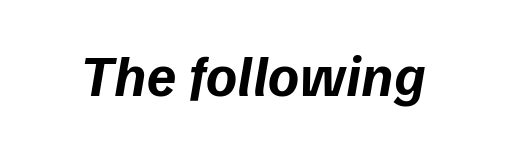
Q: Is the text bold? A: Yes.
Q: Is the typeface a serif or a sans-serif typeface? A: Sans-serif.
Q: Is the text underlined? A: No.
Q: Is the spacing between letters normal or unusually wide? A: Normal.
Q: Width (condensed, normal, or wide)? A: Normal.
Q: Stroke contrast? A: Low.
Q: x-height? A: Medium.
Q: Monospaced? A: No.
